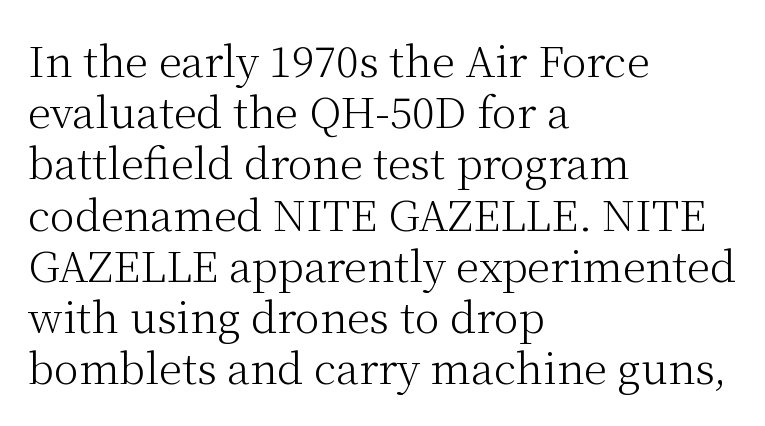
Q: Is the text bold? A: No.
Q: Is the text italic (slanted)? A: No, it is upright.
Q: Is the typeface a serif or a sans-serif typeface? A: Serif.
Q: Is the text underlined? A: No.
Q: How is the paragraph aligned? A: Left-aligned.
Q: Is the spacing between letters normal or unusually wide? A: Normal.
Q: Width (condensed, normal, or wide)? A: Normal.
Q: Stroke contrast? A: Medium.
Q: x-height? A: Medium.
Q: Monospaced? A: No.
